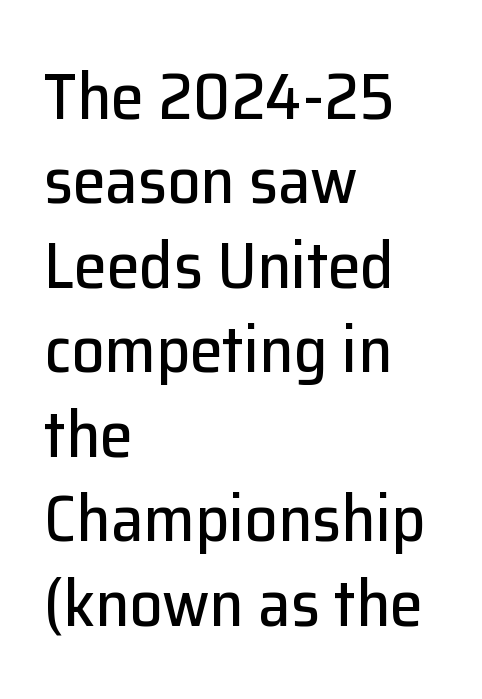
Q: Is the text italic (slanted)? A: No, it is upright.
Q: Is the typeface a serif or a sans-serif typeface? A: Sans-serif.
Q: Is the text underlined? A: No.
Q: How is the paragraph aligned? A: Left-aligned.
Q: Is the spacing between letters normal or unusually wide? A: Normal.
Q: Is the spacing between lines tight, normal or loose? A: Normal.
Q: Width (condensed, normal, or wide)? A: Normal.
Q: Stroke contrast? A: Low.
Q: x-height? A: Medium.
Q: Monospaced? A: No.
